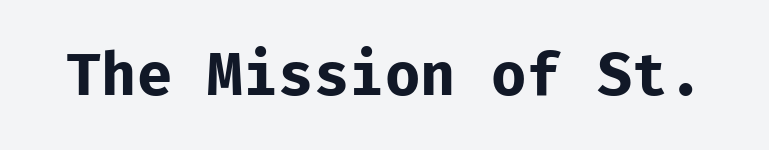
The image shows 59 px bold sans-serif type, upright, monospaced; set normal letter spacing, not underlined; low stroke contrast and a medium x-height.
